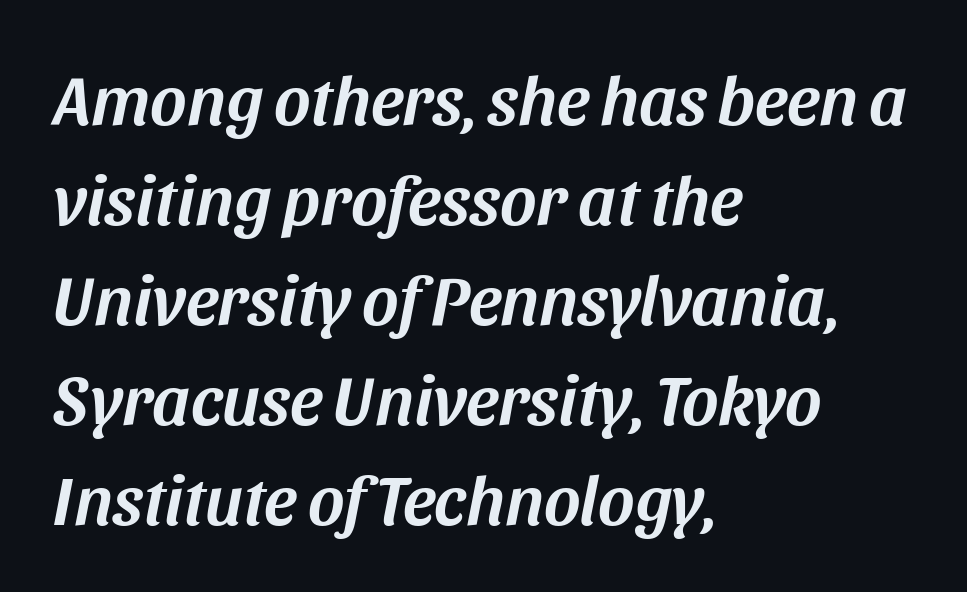
The image shows 70 px text type, italic (leaning right); set left-aligned, normal line spacing (1.43x), normal letter spacing, not underlined; medium stroke contrast and a large x-height.
